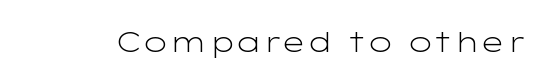
{"serif": "no", "italic": "no", "bold": "no", "weight": "light", "width": "wide", "stroke_contrast": "low", "x_height": "medium", "monospaced": "no", "underline": "no", "letter_spacing": "normal", "letter_spacing_em": 0.0, "glyph_px": 28}
